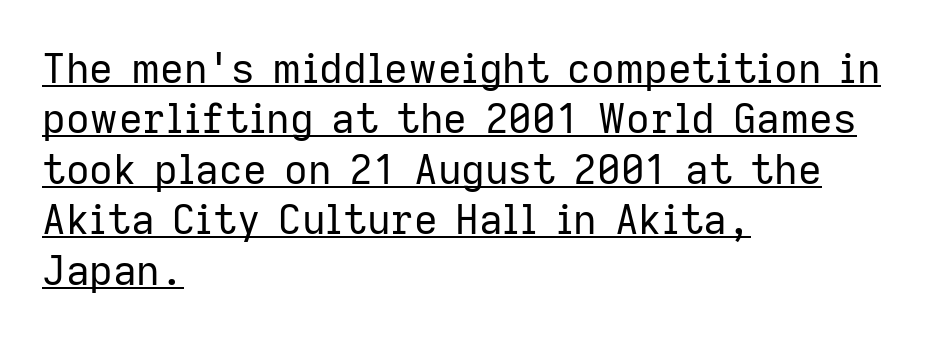
The image shows 41 px regular-weight sans-serif type, upright; set left-aligned, line spacing 1.23x, normal letter spacing, underlined; low stroke contrast and a medium x-height.
